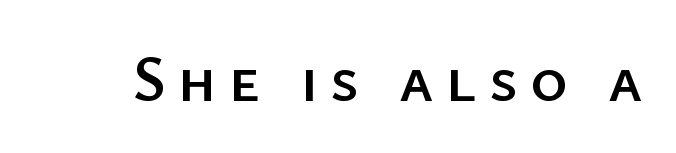
Observe the absence of serifs on each vertical stroke in this sample. No word sits above an underline. Spacing verdict: proportional, widths tailored to each character. No italicization has been applied; the sample stays upright.
